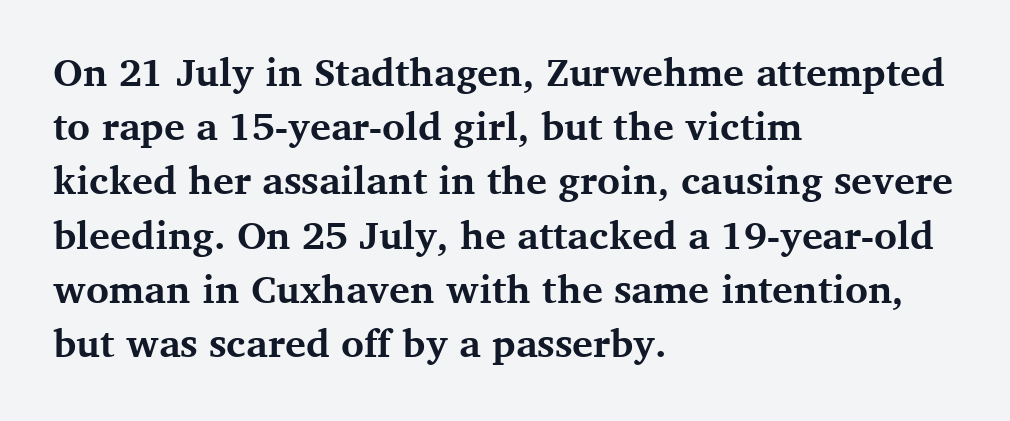
Q: Is the text bold? A: Yes.
Q: Is the text italic (slanted)? A: No, it is upright.
Q: Is the typeface a serif or a sans-serif typeface? A: Serif.
Q: Is the text underlined? A: No.
Q: How is the paragraph aligned? A: Left-aligned.
Q: Is the spacing between letters normal or unusually wide? A: Normal.
Q: Is the spacing between lines tight, normal or loose? A: Normal.
Q: Width (condensed, normal, or wide)? A: Normal.
Q: Stroke contrast? A: Medium.
Q: x-height? A: Medium.
Q: Monospaced? A: No.
